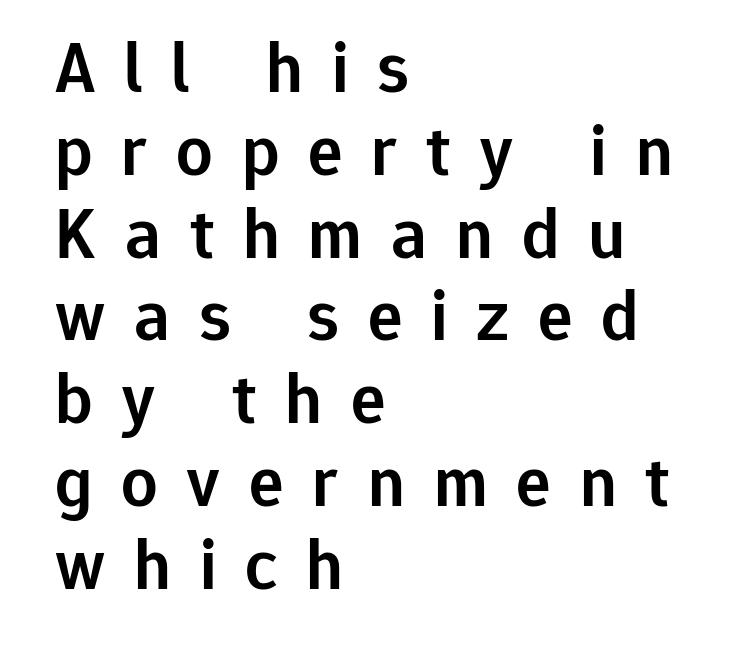
{"serif": "no", "italic": "no", "bold": "semi", "weight": "semibold", "width": "normal", "stroke_contrast": "low", "x_height": "medium", "monospaced": "no", "underline": "no", "align": "left", "line_spacing": "tight", "line_spacing_ratio": 1.15, "letter_spacing": "wide", "letter_spacing_em": 0.4, "glyph_px": 72}
